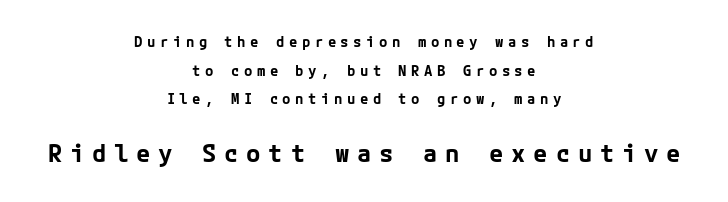
Q: Is the text bold? A: Yes.
Q: Is the text italic (slanted)? A: No, it is upright.
Q: Is the text underlined? A: No.
Q: How is the paragraph aligned? A: Centered.
Q: Is the spacing between letters normal or unusually wide? A: Unusually wide.
Q: Is the spacing between lines tight, normal or loose? A: Loose.
Q: Which block of text is set in a larger size, the first (top) or the second (bottom)? A: The second (bottom) one.
